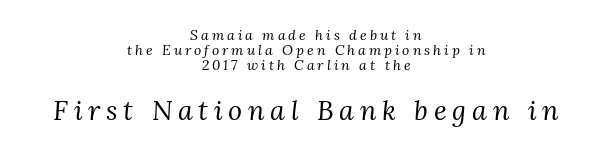
The weight tops out at a normal text grade. Observe the wide spacing: letters keep a clear distance from each other. Short and long lines alike share a common midpoint. The baseline area is clear. Vertical spacing — tight.
